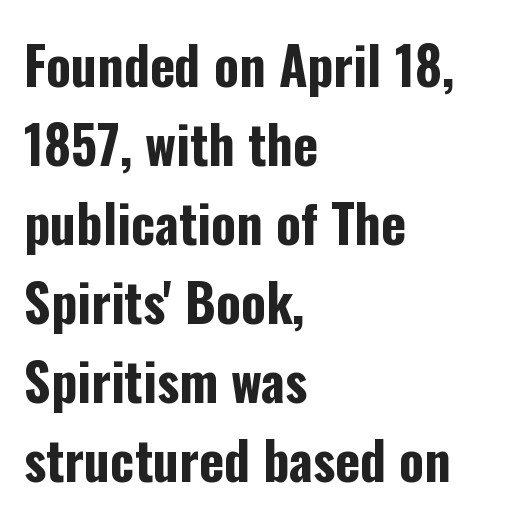
{"serif": "no", "italic": "no", "bold": "yes", "weight": "bold", "width": "condensed", "stroke_contrast": "low", "x_height": "medium", "monospaced": "no", "underline": "no", "align": "left", "line_spacing": "normal", "line_spacing_ratio": 1.52, "letter_spacing": "normal", "letter_spacing_em": 0.0, "glyph_px": 52}
